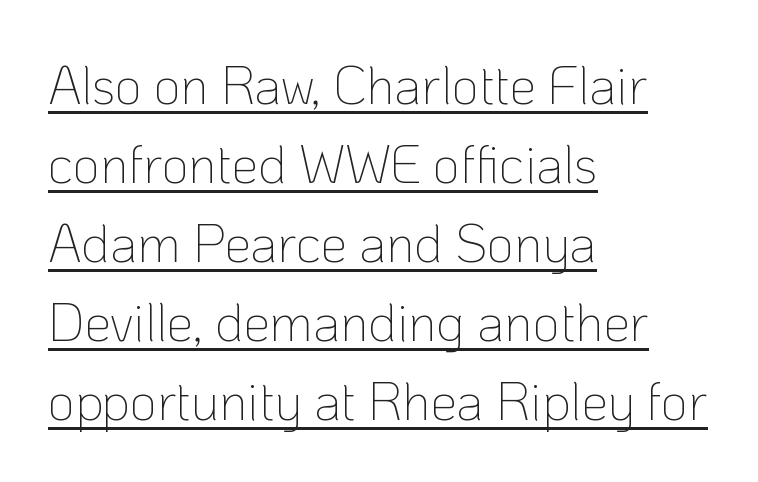
This rendering features underlined lettering. Visually the block forms a straight wall on the left and a jagged coastline on the right. The typography opts for an upright posture over an oblique one. The type is set solid horizontally, with unmodified tracking. Vertical stems look standard width or narrower in stroke. Look at the bottom of the vertical strokes: they stop flat, with no serifs.
